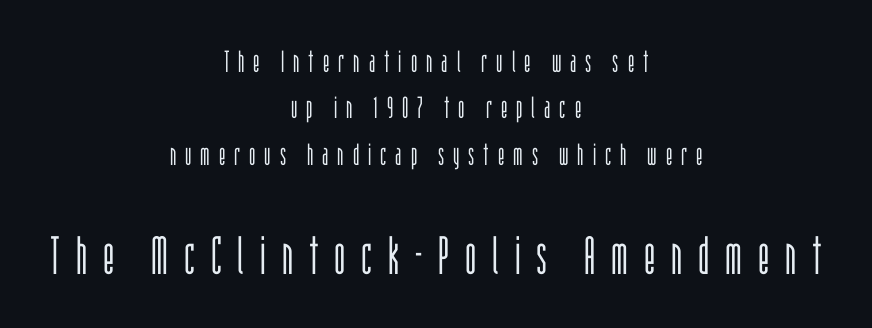
The image shows 53 px light, condensed sans-serif type, upright; set centered, normal line spacing (1.55x), unusually wide letter spacing (+0.3 em), not underlined; the second (bottom) block is 1.77x larger; low stroke contrast and a large x-height.
